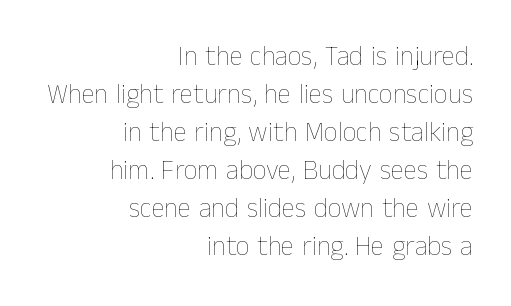
The letterforms sit shoulder to shoulder at normal distance. The zone under the glyphs is completely vacant. Stroke thickness stays within the range of a standard reading face or lighter. When letters stand straight like this, we call the style roman or upright. The designer left line spacing at the default.
